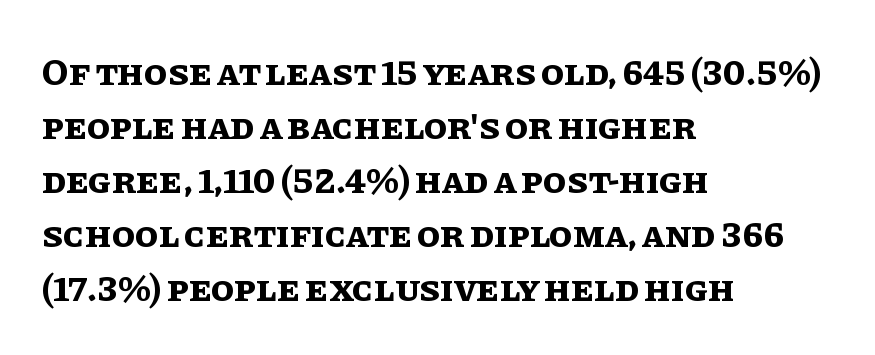
Q: Is the text bold? A: Yes.
Q: Is the text italic (slanted)? A: No, it is upright.
Q: Is the text underlined? A: No.
Q: How is the paragraph aligned? A: Left-aligned.
Q: Is the spacing between letters normal or unusually wide? A: Normal.
Q: Is the spacing between lines tight, normal or loose? A: Normal.
Q: Width (condensed, normal, or wide)? A: Normal.
Q: Stroke contrast? A: Low.
Q: x-height? A: Large.
Q: Monospaced? A: No.
